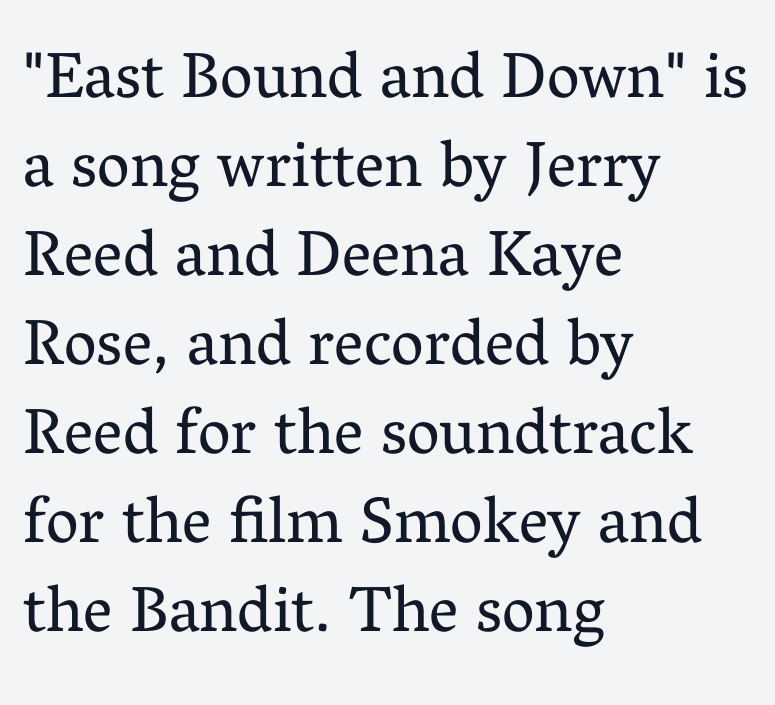
The image shows 65 px regular-weight serif type, upright; set left-aligned, normal line spacing (1.37x), normal letter spacing, not underlined; medium stroke contrast and a medium x-height.
